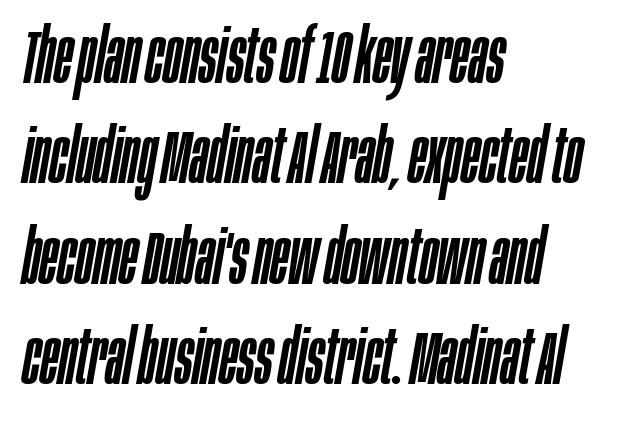
Q: Is the text italic (slanted)? A: Yes, it leans right by about 10 degrees.
Q: Is the text underlined? A: No.
Q: How is the paragraph aligned? A: Left-aligned.
Q: Is the spacing between letters normal or unusually wide? A: Normal.
Q: Is the spacing between lines tight, normal or loose? A: Normal.
Q: Width (condensed, normal, or wide)? A: Condensed.
Q: Stroke contrast? A: Low.
Q: x-height? A: Large.
Q: Monospaced? A: No.
